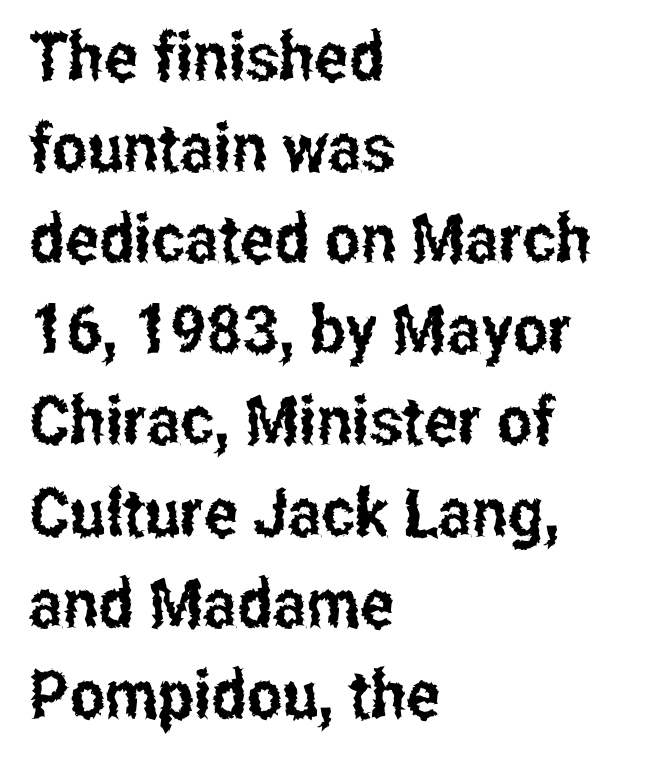
The image shows 67 px condensed sans-serif type, upright; set left-aligned, normal line spacing (1.36x), normal letter spacing, not underlined; low stroke contrast and a medium x-height.
